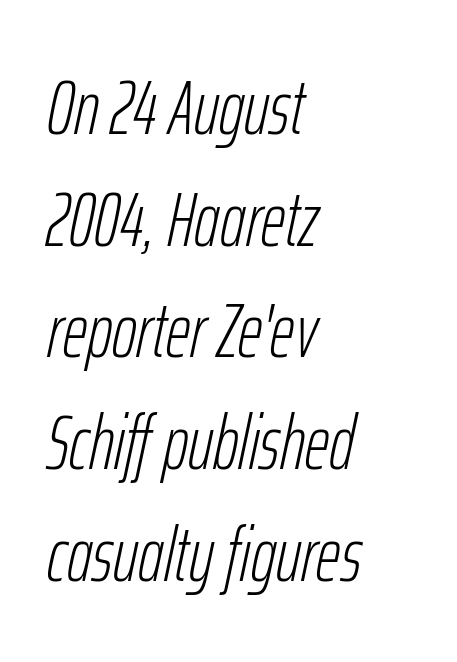
{"italic": "yes", "lean": "right", "slant_degrees": 12, "bold": "no", "weight": "light", "width": "condensed", "stroke_contrast": "low", "x_height": "medium", "monospaced": "no", "underline": "no", "align": "left", "line_spacing": "normal", "line_spacing_ratio": 1.47, "letter_spacing": "normal", "letter_spacing_em": 0.0, "glyph_px": 76}
